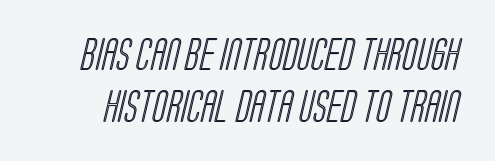
Nobody touched the tracking dial on this one. Proportional: the letters do not fall into vertical columns. Anything drawn beneath the words? Only blank space. Leading matches the norm, producing a regular column.
